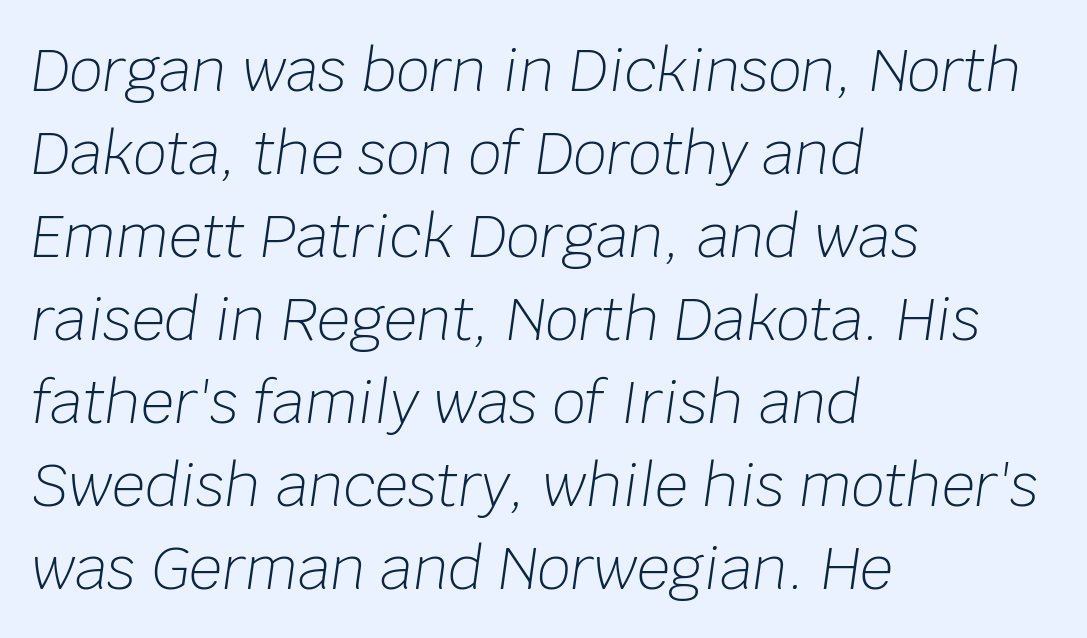
{"italic": "yes", "lean": "right", "slant_degrees": 8, "bold": "no", "weight": "light", "width": "normal", "stroke_contrast": "low", "x_height": "large", "monospaced": "no", "underline": "no", "align": "left", "line_spacing": "normal", "line_spacing_ratio": 1.43, "letter_spacing": "normal", "letter_spacing_em": 0.0, "glyph_px": 58}
